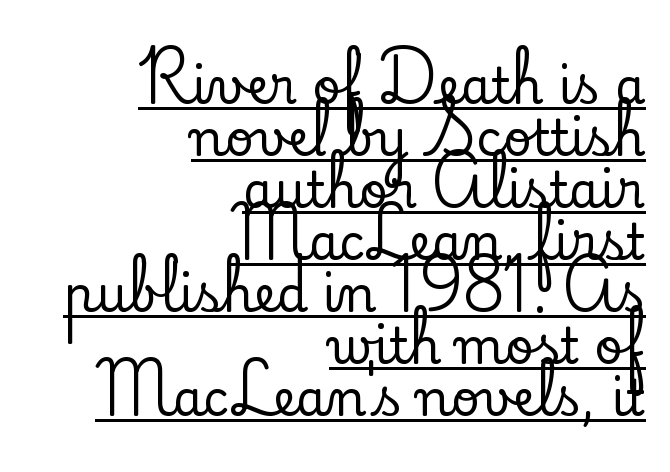
The image shows 49 px serif type, upright; set right-aligned, tight line spacing (1.06x), normal letter spacing, underlined; low stroke contrast and a small x-height.
